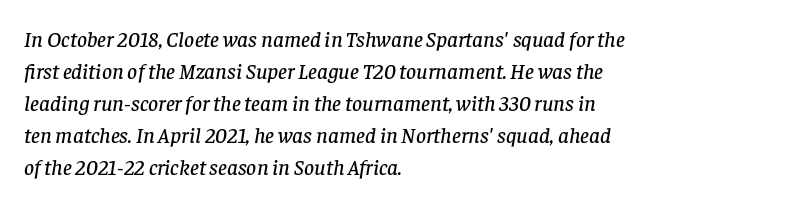
The image shows 22 px text type, italic (leaning right); set left-aligned, normal line spacing (1.46x), normal letter spacing, not underlined.
